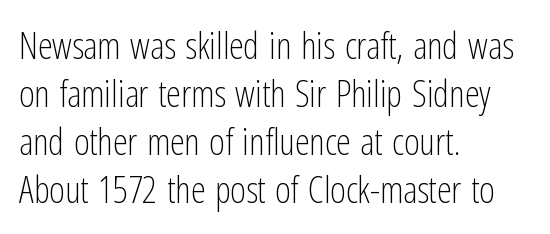
The image shows 37 px light, condensed sans-serif type, upright; set left-aligned, normal line spacing (1.3x), normal letter spacing, not underlined; low stroke contrast and a medium x-height.
